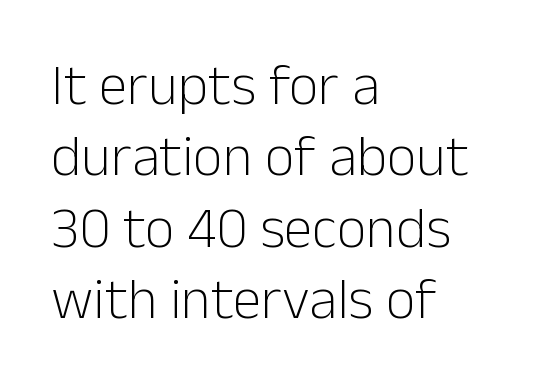
Q: Is the text bold? A: No.
Q: Is the text italic (slanted)? A: No, it is upright.
Q: Is the typeface a serif or a sans-serif typeface? A: Sans-serif.
Q: Is the text underlined? A: No.
Q: How is the paragraph aligned? A: Left-aligned.
Q: Is the spacing between letters normal or unusually wide? A: Normal.
Q: Width (condensed, normal, or wide)? A: Normal.
Q: Stroke contrast? A: Low.
Q: x-height? A: Medium.
Q: Monospaced? A: No.
